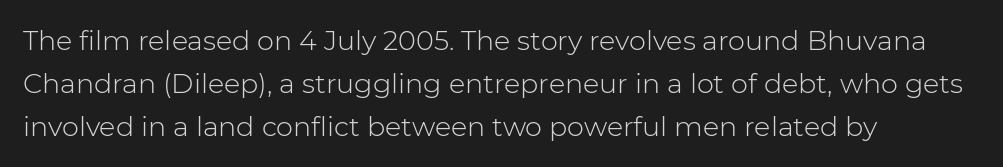
Q: Is the text bold? A: No.
Q: Is the text italic (slanted)? A: No, it is upright.
Q: Is the text underlined? A: No.
Q: How is the paragraph aligned? A: Left-aligned.
Q: Is the spacing between letters normal or unusually wide? A: Normal.
Q: Is the spacing between lines tight, normal or loose? A: Normal.
